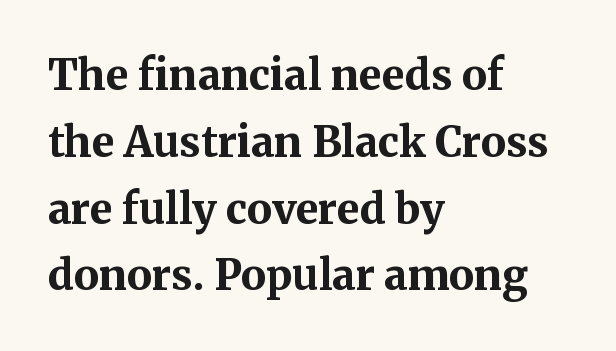
Q: Is the text bold? A: Yes.
Q: Is the text italic (slanted)? A: No, it is upright.
Q: Is the typeface a serif or a sans-serif typeface? A: Serif.
Q: Is the text underlined? A: No.
Q: How is the paragraph aligned? A: Left-aligned.
Q: Is the spacing between letters normal or unusually wide? A: Normal.
Q: Is the spacing between lines tight, normal or loose? A: Normal.
Q: Width (condensed, normal, or wide)? A: Normal.
Q: Stroke contrast? A: Medium.
Q: x-height? A: Medium.
Q: Monospaced? A: No.
